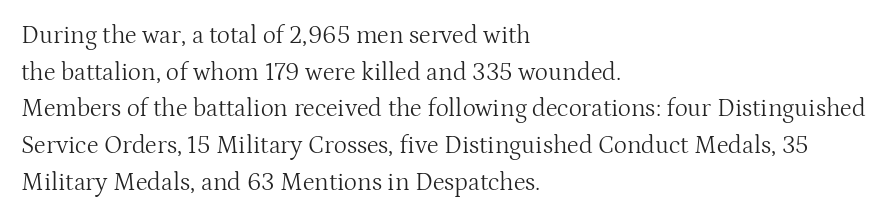
Q: Is the text bold? A: No.
Q: Is the text italic (slanted)? A: No, it is upright.
Q: Is the text underlined? A: No.
Q: How is the paragraph aligned? A: Left-aligned.
Q: Is the spacing between letters normal or unusually wide? A: Normal.
Q: Is the spacing between lines tight, normal or loose? A: Normal.
